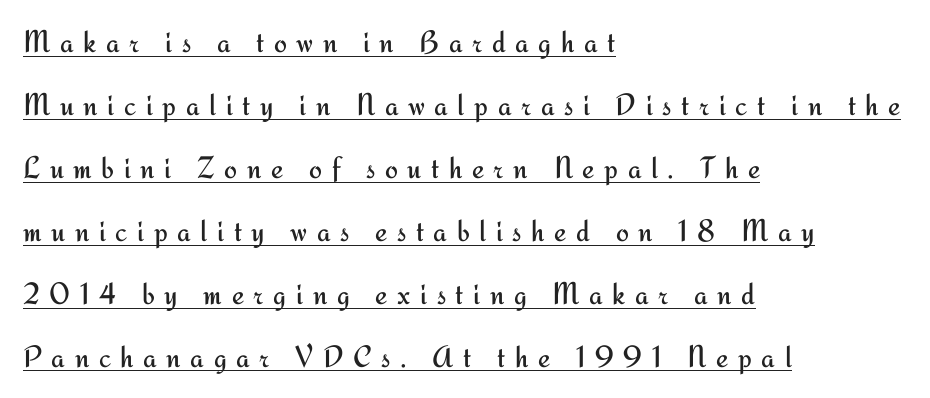
You can see a thin bar hugging the bottom of the glyphs. The rendering uses natural spacing where letterforms have individual widths. A typesetter would label this face a sans. These glyphs show unthickened strokes, regular width or finer.
